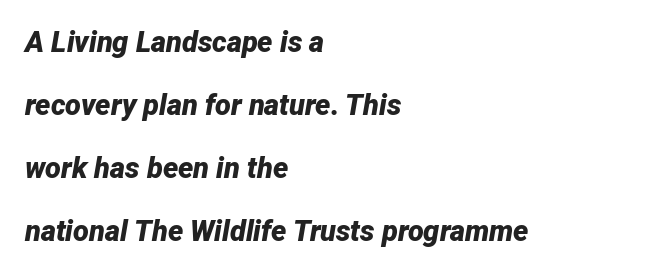
The image shows 29 px bold type, italic (leaning right); set left-aligned, loose line spacing (2.17x), normal letter spacing, not underlined; low stroke contrast and a medium x-height.
